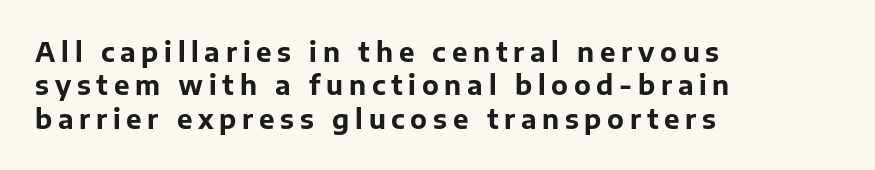
{"italic": "no", "bold": "yes", "underline": "no", "align": "left", "line_spacing": "normal", "line_spacing_ratio": 1.28, "letter_spacing": "wide", "letter_spacing_em": 0.22, "glyph_px": 26}
